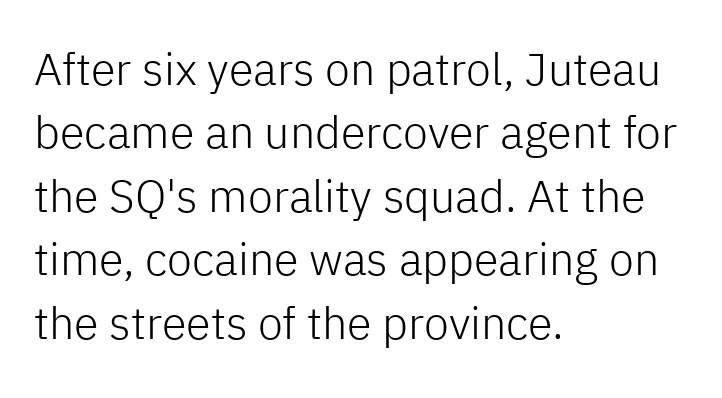
{"serif": "no", "italic": "no", "bold": "no", "weight": "light", "width": "normal", "stroke_contrast": "low", "x_height": "medium", "monospaced": "no", "underline": "no", "align": "left", "line_spacing": "normal", "line_spacing_ratio": 1.41, "letter_spacing": "normal", "letter_spacing_em": 0.0, "glyph_px": 45}
